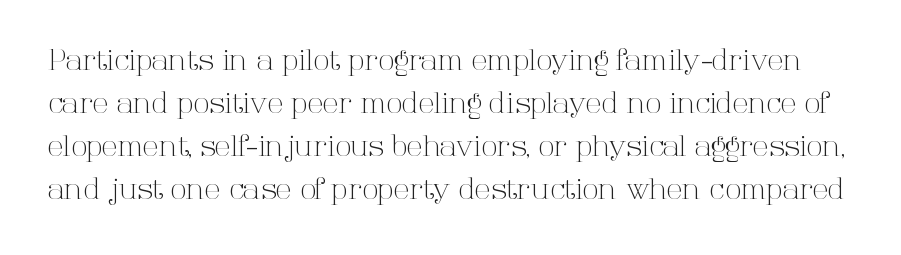
Q: Is the text bold? A: No.
Q: Is the text italic (slanted)? A: No, it is upright.
Q: Is the typeface a serif or a sans-serif typeface? A: Serif.
Q: Is the text underlined? A: No.
Q: Is the spacing between letters normal or unusually wide? A: Normal.
Q: Is the spacing between lines tight, normal or loose? A: Normal.
Q: Width (condensed, normal, or wide)? A: Normal.
Q: Stroke contrast? A: High.
Q: x-height? A: Medium.
Q: Monospaced? A: No.
